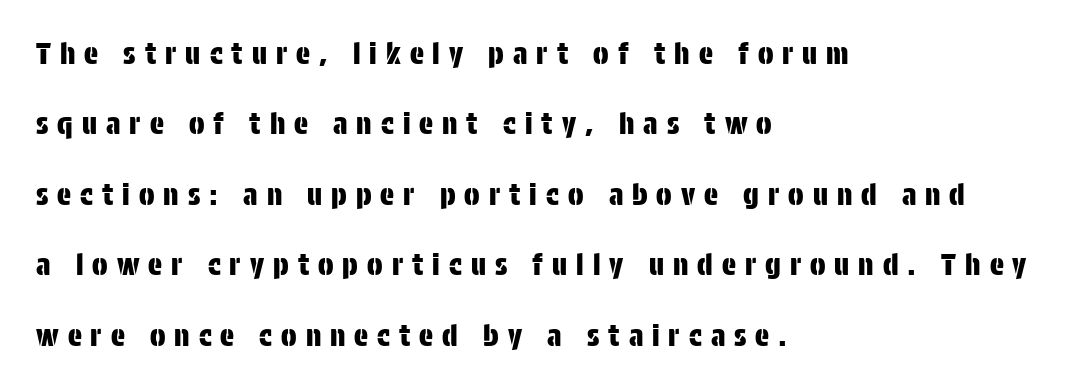
Stroke terminals: plain, sans-serif. The words here are not underlined. These lines are set flush left with a ragged right edge. Someone cranked the tracking dial way up on this one. Here the designer chose a conventional face with non-uniform glyph widths.
